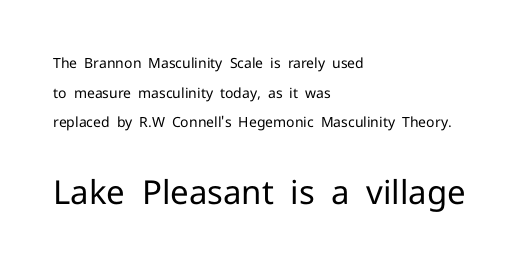
Bigger letters appear in the bottom chunk; the top chunk is reduced. The gap between lines stays unmarked. The face used here is a sans, in the tradition of grotesques and geometrics. Rows of type keep a wide berth in the vertical direction. Note the varied advance widths — an 'i' is clearly narrower than an 'm'. Weight: regular or lighter.
